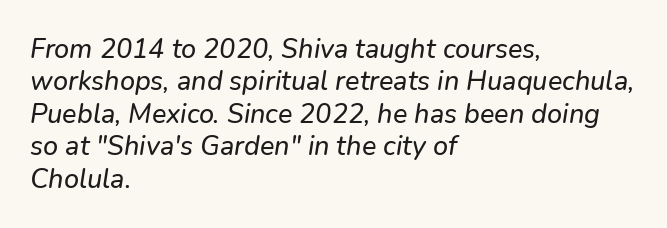
The glyphs are unaccompanied by any horizontal stroke below them. There's an unmistakable incline to the writing here. This rendering uses left alignment, leaving the right contour irregular. These lines keep a tight, regular rhythm from letter to letter.
